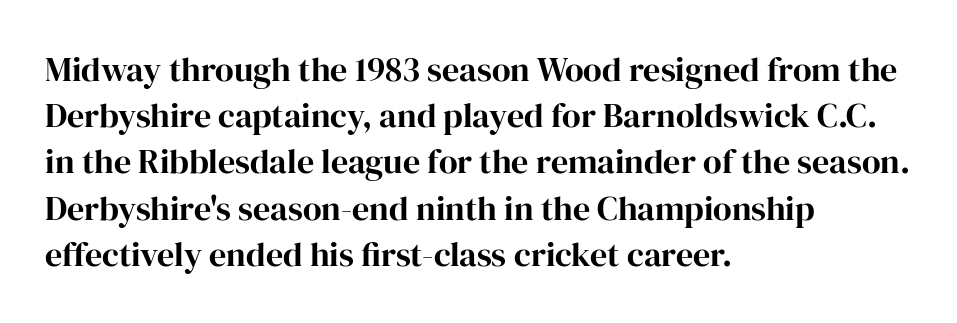
{"serif": "yes", "italic": "no", "width": "normal", "stroke_contrast": "high", "x_height": "medium", "monospaced": "no", "underline": "no", "align": "left", "line_spacing": "normal", "line_spacing_ratio": 1.36, "letter_spacing": "normal", "letter_spacing_em": 0.0, "glyph_px": 34}
